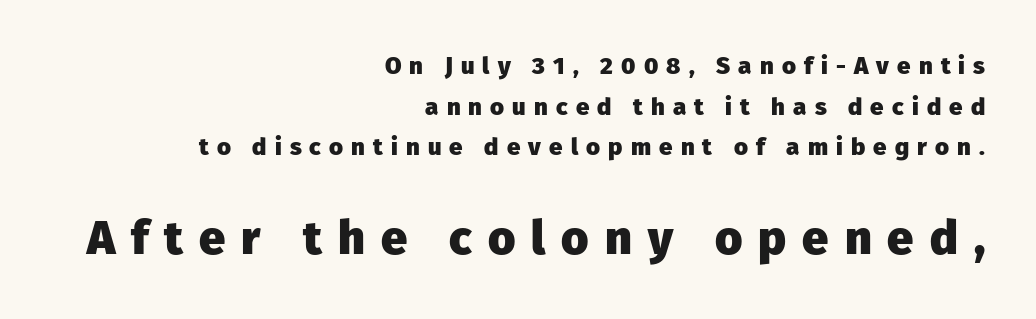
Q: Is the text bold? A: Yes.
Q: Is the text italic (slanted)? A: No, it is upright.
Q: Is the typeface a serif or a sans-serif typeface? A: Sans-serif.
Q: Is the text underlined? A: No.
Q: How is the paragraph aligned? A: Right-aligned.
Q: Is the spacing between letters normal or unusually wide? A: Unusually wide.
Q: Is the spacing between lines tight, normal or loose? A: Normal.
Q: Which block of text is set in a larger size, the first (top) or the second (bottom)? A: The second (bottom) one.
Q: Width (condensed, normal, or wide)? A: Normal.
Q: Stroke contrast? A: Low.
Q: x-height? A: Medium.
Q: Monospaced? A: No.
